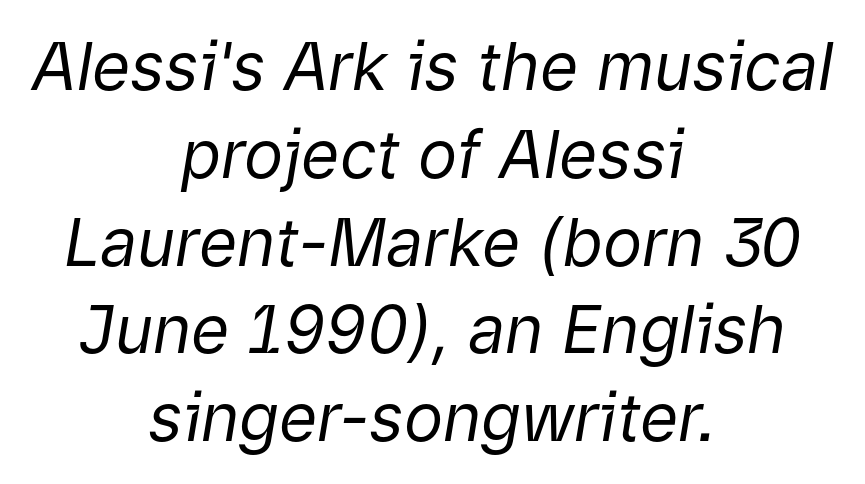
Tracking here is standard; glyphs follow each other at the usual distance. The rendering uses natural spacing where letterforms have individual widths. Counters stay open thanks to moderate or lighter strokes. In terms of posture, this sample is oblique. The compositor balanced each line on the midline.
